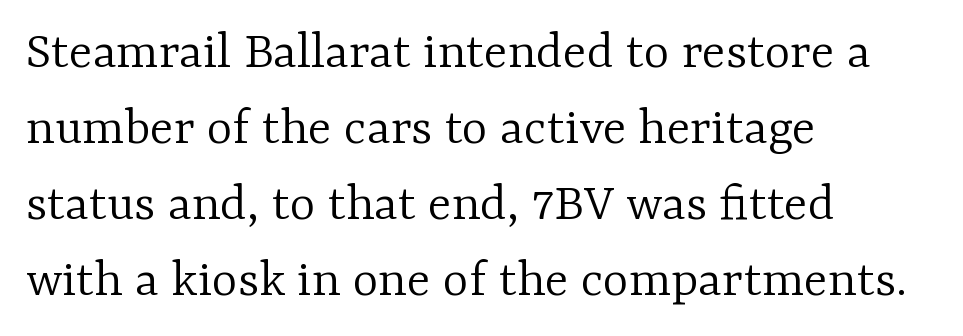
Q: Is the text bold? A: No.
Q: Is the text italic (slanted)? A: No, it is upright.
Q: Is the typeface a serif or a sans-serif typeface? A: Serif.
Q: Is the text underlined? A: No.
Q: How is the paragraph aligned? A: Left-aligned.
Q: Is the spacing between letters normal or unusually wide? A: Normal.
Q: Is the spacing between lines tight, normal or loose? A: Normal.
Q: Width (condensed, normal, or wide)? A: Normal.
Q: Stroke contrast? A: Low.
Q: x-height? A: Medium.
Q: Monospaced? A: No.
